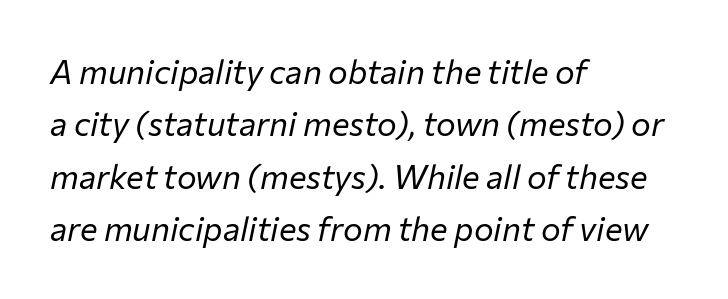
{"italic": "yes", "lean": "right", "slant_degrees": 12, "bold": "no", "weight": "regular", "width": "normal", "stroke_contrast": "low", "x_height": "medium", "monospaced": "no", "underline": "no", "align": "left", "line_spacing": "normal", "line_spacing_ratio": 1.59, "letter_spacing": "normal", "letter_spacing_em": 0.0, "glyph_px": 33}
